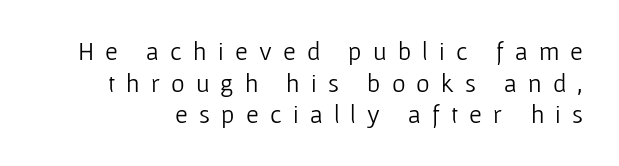
Q: Is the text bold? A: No.
Q: Is the text italic (slanted)? A: No, it is upright.
Q: Is the text underlined? A: No.
Q: Is the spacing between letters normal or unusually wide? A: Unusually wide.
